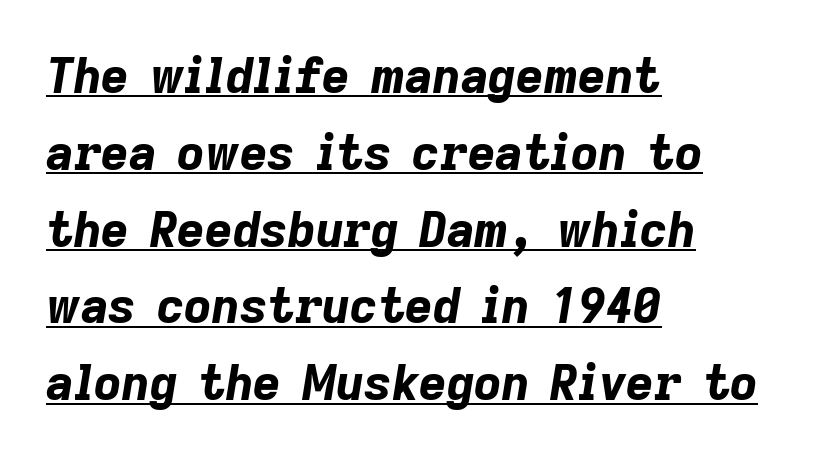
{"italic": "yes", "lean": "right", "slant_degrees": 9, "bold": "yes", "weight": "bold", "width": "normal", "stroke_contrast": "low", "x_height": "medium", "monospaced": "no", "underline": "yes", "align": "left", "line_spacing": "normal", "line_spacing_ratio": 1.6, "letter_spacing": "normal", "letter_spacing_em": 0.0, "glyph_px": 48}
